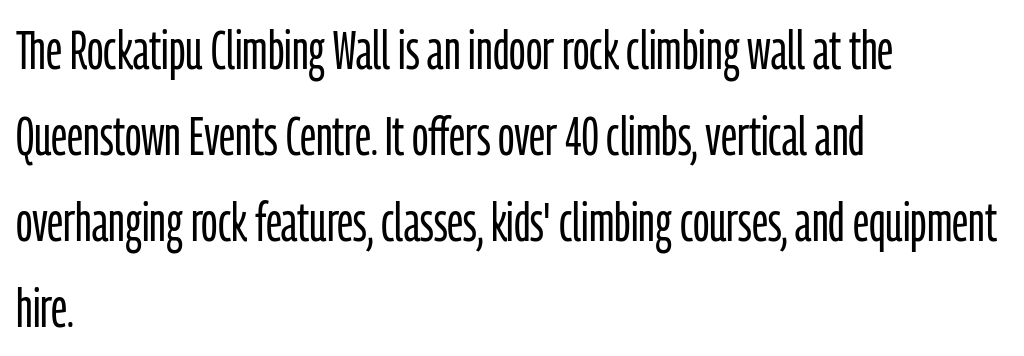
The image shows 54 px light, condensed sans-serif type, upright; set left-aligned, normal line spacing (1.59x), normal letter spacing, not underlined; low stroke contrast and a medium x-height.
